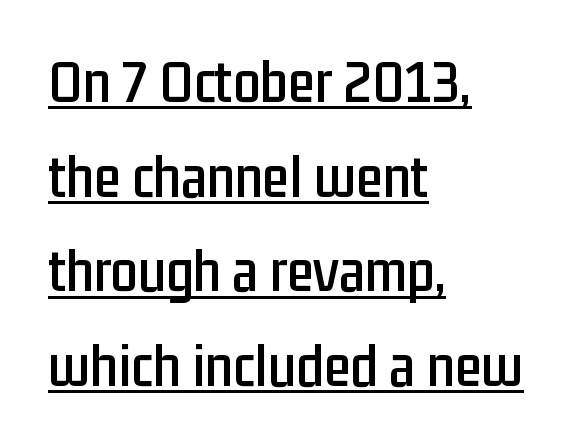
Q: Is the text italic (slanted)? A: No, it is upright.
Q: Is the typeface a serif or a sans-serif typeface? A: Sans-serif.
Q: Is the text underlined? A: Yes.
Q: How is the paragraph aligned? A: Left-aligned.
Q: Is the spacing between letters normal or unusually wide? A: Normal.
Q: Is the spacing between lines tight, normal or loose? A: Normal.
Q: Width (condensed, normal, or wide)? A: Condensed.
Q: Stroke contrast? A: Low.
Q: x-height? A: Medium.
Q: Monospaced? A: No.
